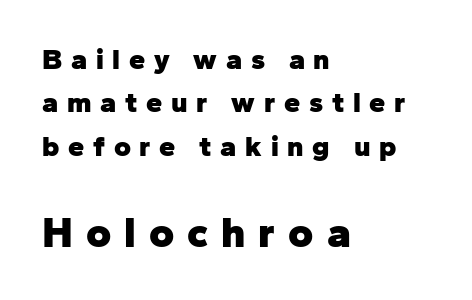
{"serif": "no", "italic": "no", "bold": "yes", "weight": "heavy", "width": "normal", "stroke_contrast": "low", "x_height": "medium", "monospaced": "no", "underline": "no", "align": "left", "line_spacing": "normal", "line_spacing_ratio": 1.5, "letter_spacing": "wide", "letter_spacing_em": 0.3, "larger_block": "second", "size_ratio": 1.48, "glyph_px": 43}
